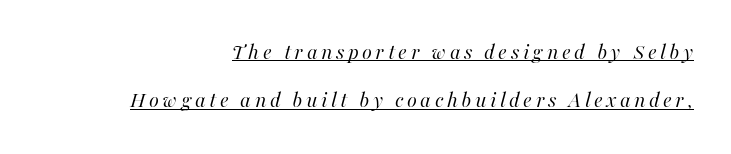
{"italic": "yes", "lean": "right", "slant_degrees": 16, "bold": "no", "underline": "yes", "line_spacing": "loose", "line_spacing_ratio": 2.1, "glyph_px": 23}
